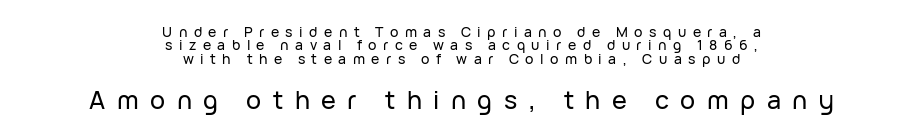
Does extra space separate the letters? Yes, quite a lot of it. Rows of type sit shoulder to shoulder in the vertical direction. Just letters on the line, the space beneath them empty. The passage shown begins with its smaller block and ends with its larger one. The rag falls on both sides of this text block equally.
